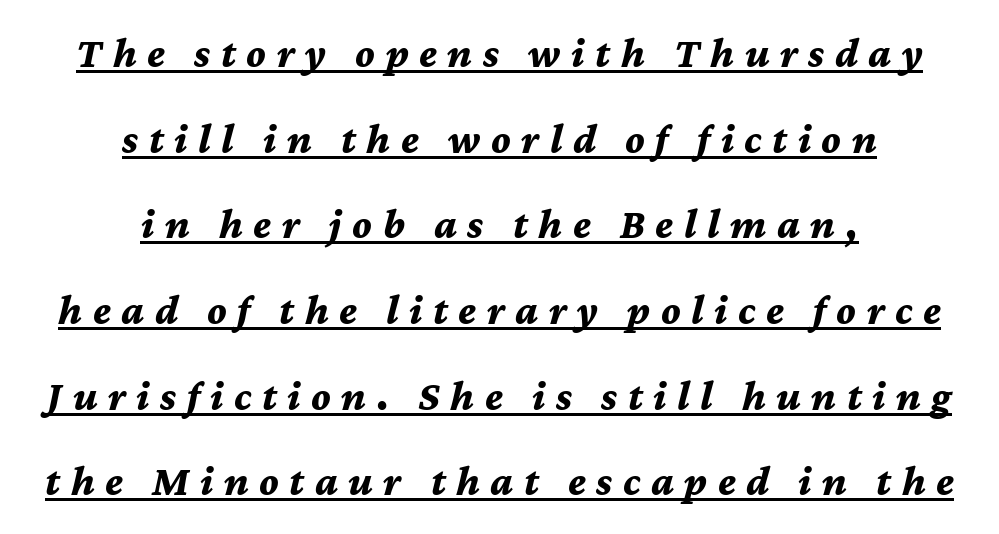
Here the designer chose a conventional face with non-uniform glyph widths. Would a proofreader flag this as italicized? Yes. The paragraph has two soft edges and a firm central axis. A typesetter would call this heavily tracked-out type. Successive baselines arrive slowly, with a big drop between each. The sample's only ornament is a line tracing under the words.
